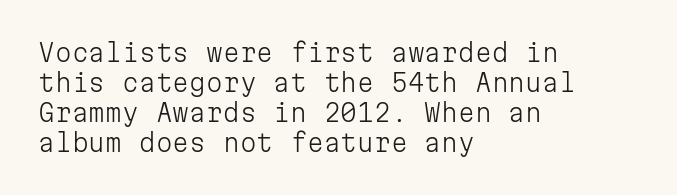
Honestly, there is no underline to notice here at all. The font's upright variant was chosen for this text. Horizontally, the lines are justified to the leading edge only. Bold? No — there's no thickening of the strokes.
